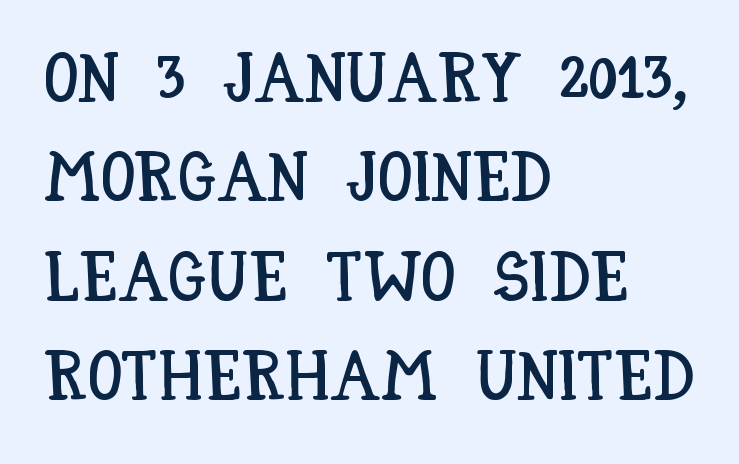
Q: Is the text italic (slanted)? A: No, it is upright.
Q: Is the text underlined? A: No.
Q: How is the paragraph aligned? A: Left-aligned.
Q: Is the spacing between letters normal or unusually wide? A: Normal.
Q: Is the spacing between lines tight, normal or loose? A: Normal.
Q: Width (condensed, normal, or wide)? A: Condensed.
Q: Stroke contrast? A: Low.
Q: x-height? A: Large.
Q: Monospaced? A: No.
